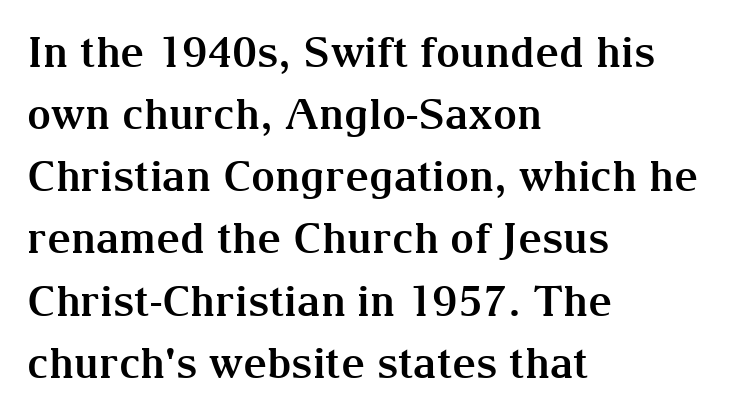
{"serif": "yes", "italic": "no", "bold": "yes", "weight": "bold", "width": "normal", "stroke_contrast": "medium", "x_height": "medium", "monospaced": "no", "underline": "no", "align": "left", "line_spacing": "normal", "line_spacing_ratio": 1.48, "letter_spacing": "normal", "letter_spacing_em": 0.0, "glyph_px": 42}
